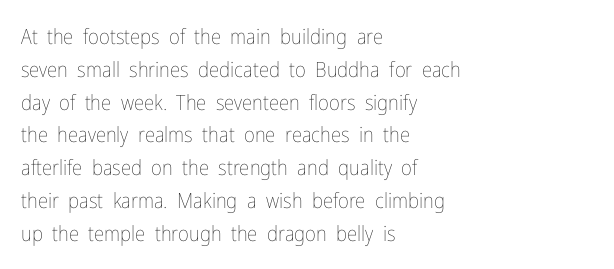
The image shows 21 px text type, upright; set left-aligned, normal line spacing (1.56x), normal letter spacing, not underlined.
